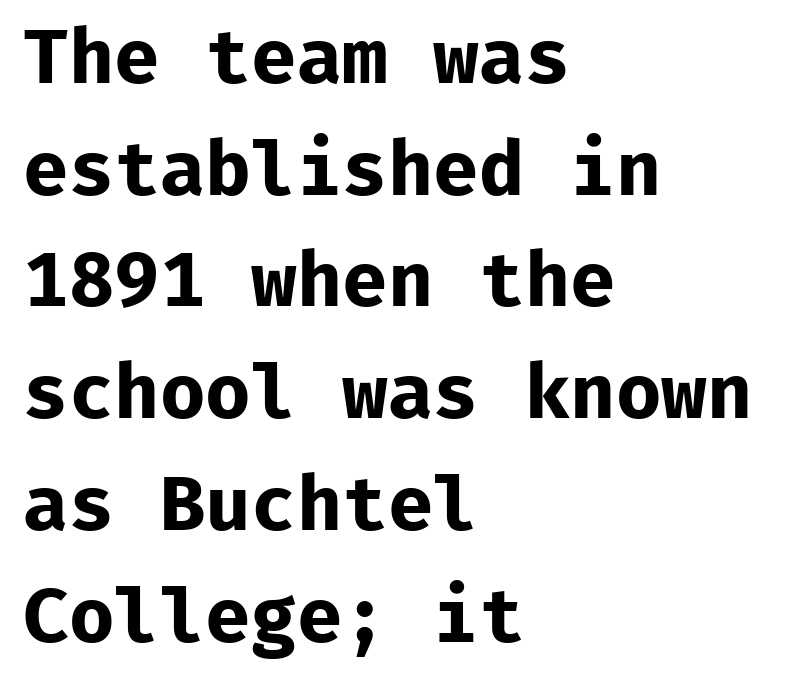
The image shows 76 px bold sans-serif type, upright, monospaced; set left-aligned, normal line spacing (1.47x), normal letter spacing, not underlined; low stroke contrast and a medium x-height.
